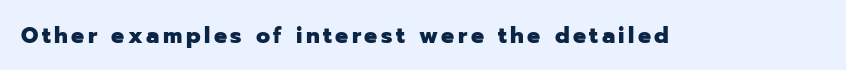
The words here are not underlined. Ascenders rise straight up at ninety degrees. What weight is shown? A full bold with thick strokes.
